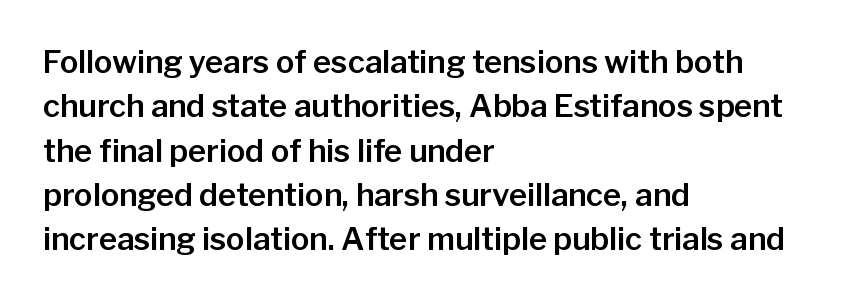
{"serif": "no", "italic": "no", "width": "normal", "stroke_contrast": "low", "x_height": "medium", "monospaced": "no", "underline": "no", "align": "left", "line_spacing": "normal", "line_spacing_ratio": 1.43, "letter_spacing": "normal", "letter_spacing_em": 0.0, "glyph_px": 31}
